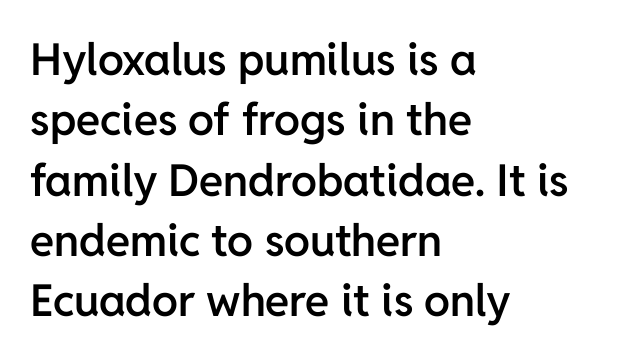
The rendering anchors every line to the left-hand side. This sample has the flowing, uneven cadence of proportional lettering. Clear beneath every line of the passage. If you drew a line through each stem, it would be perfectly vertical.
